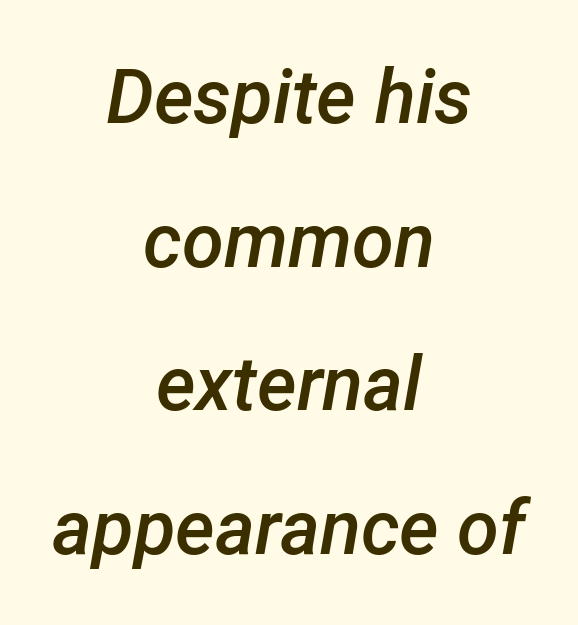
{"italic": "yes", "lean": "right", "slant_degrees": 12, "bold": "semi", "weight": "semibold", "width": "normal", "stroke_contrast": "low", "x_height": "medium", "monospaced": "no", "underline": "no", "align": "center", "line_spacing_ratio": 1.89, "letter_spacing": "normal", "letter_spacing_em": 0.0, "glyph_px": 76}
